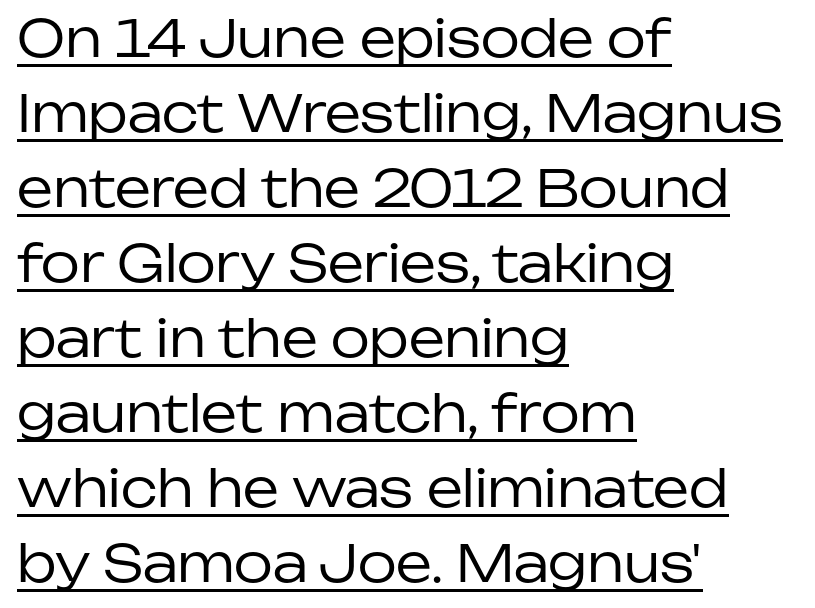
Nobody touched the tracking dial on this one. The rag falls on the right side of this text block. The lettering is marked with a stroke running underneath it. Style check: upright. The passage shown is typed in a proportional face where columns would drift.
